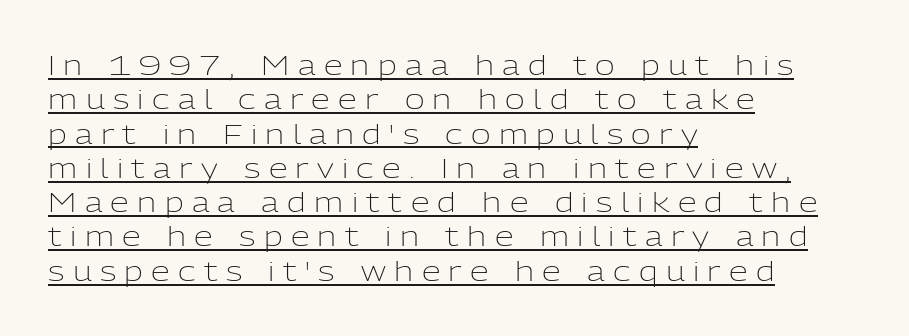
The image shows 27 px text type, upright; set left-aligned, normal line spacing (1.27x), unusually wide letter spacing (+0.31 em), underlined.
